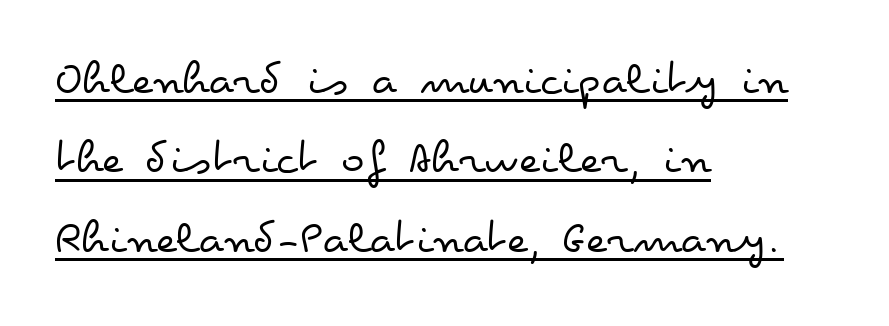
{"italic": "no", "bold": "no", "weight": "regular", "width": "wide", "stroke_contrast": "low", "x_height": "small", "monospaced": "no", "underline": "yes", "align": "left", "line_spacing": "normal", "line_spacing_ratio": 1.62, "letter_spacing": "normal", "letter_spacing_em": 0.0, "glyph_px": 49}
